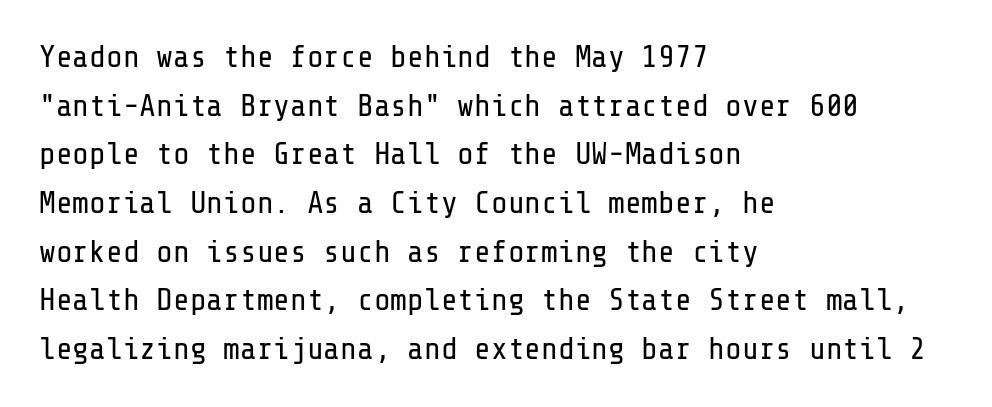
{"serif": "no", "italic": "no", "bold": "no", "weight": "regular", "width": "normal", "stroke_contrast": "low", "x_height": "medium", "underline": "no", "align": "left", "line_spacing": "normal", "line_spacing_ratio": 1.57, "letter_spacing": "normal", "letter_spacing_em": 0.0, "glyph_px": 31}
